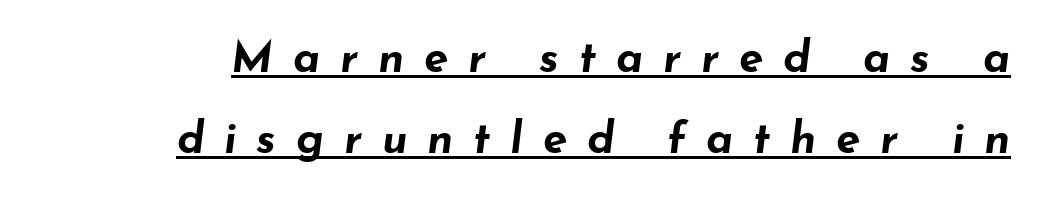
The image shows 44 px bold, wide type, italic (leaning right); set line spacing 1.83x, unusually wide letter spacing (+0.45 em), underlined; low stroke contrast and a small x-height.
